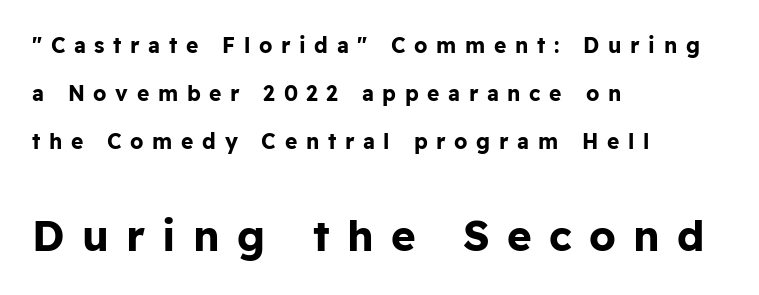
Q: Is the text bold? A: Yes.
Q: Is the text italic (slanted)? A: No, it is upright.
Q: Is the typeface a serif or a sans-serif typeface? A: Sans-serif.
Q: Is the text underlined? A: No.
Q: How is the paragraph aligned? A: Left-aligned.
Q: Is the spacing between letters normal or unusually wide? A: Unusually wide.
Q: Is the spacing between lines tight, normal or loose? A: Loose.
Q: Which block of text is set in a larger size, the first (top) or the second (bottom)? A: The second (bottom) one.
Q: Width (condensed, normal, or wide)? A: Normal.
Q: Stroke contrast? A: Low.
Q: x-height? A: Medium.
Q: Monospaced? A: No.
